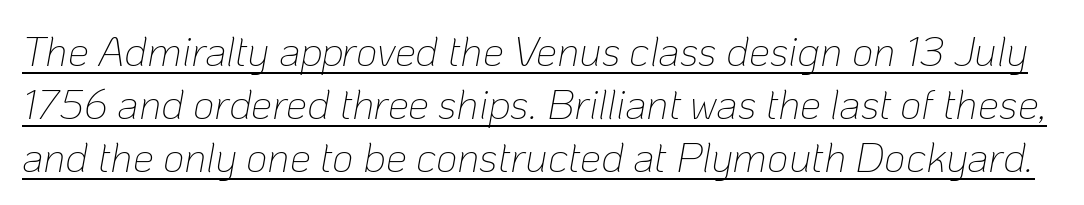
The image shows 42 px thin type, italic (leaning right); set normal line spacing (1.26x), normal letter spacing, underlined; low stroke contrast and a medium x-height.
